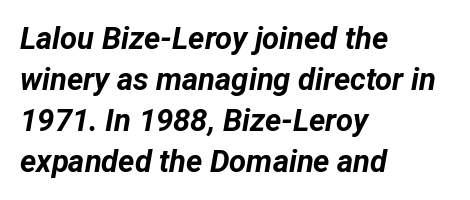
{"italic": "yes", "lean": "right", "slant_degrees": 12, "bold": "yes", "weight": "bold", "width": "normal", "stroke_contrast": "low", "x_height": "medium", "monospaced": "no", "underline": "no", "align": "left", "line_spacing": "normal", "line_spacing_ratio": 1.32, "letter_spacing": "normal", "letter_spacing_em": 0.0, "glyph_px": 31}
